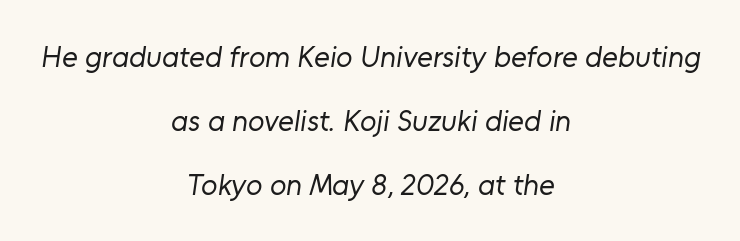
The image shows 30 px regular-weight sans-serif type; set centered, loose line spacing (2.13x), normal letter spacing, not underlined; low stroke contrast and a medium x-height.
